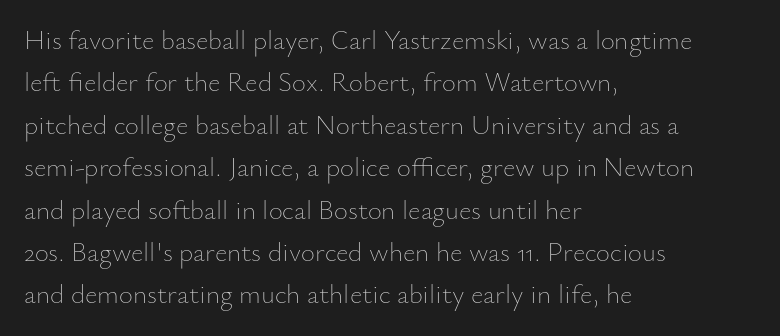
{"italic": "no", "bold": "no", "underline": "no", "align": "left", "line_spacing": "normal", "line_spacing_ratio": 1.57, "letter_spacing": "normal", "letter_spacing_em": 0.0, "glyph_px": 27}
